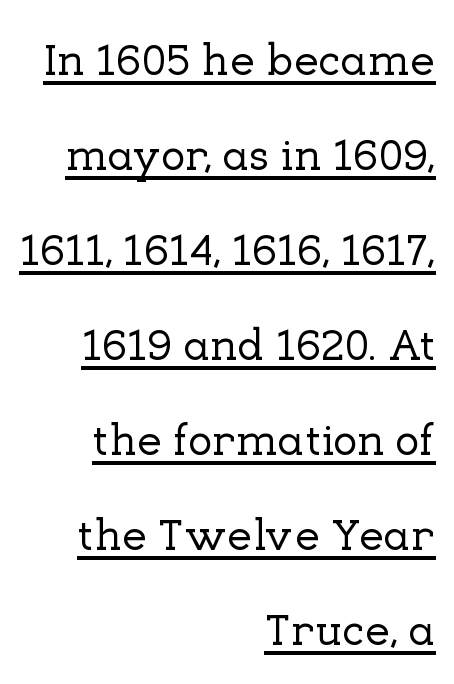
Ascenders rise straight up at ninety degrees. What decoration does the sample have? An underline. In terms of letterform style, serifs are clearly present. Compared with a flush-left layout, this one pins lines to the opposite, right side. These lines stand farther apart than default settings would place them. Observe the ordinary spacing: letters are neighbours, not strangers.
